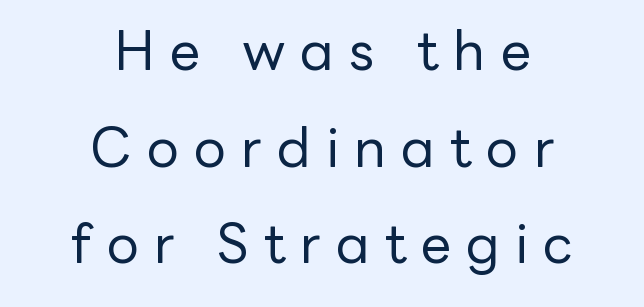
The image shows 54 px regular-weight sans-serif type, upright; set centered, line spacing 1.79x, unusually wide letter spacing (+0.28 em), not underlined; low stroke contrast and a medium x-height.
